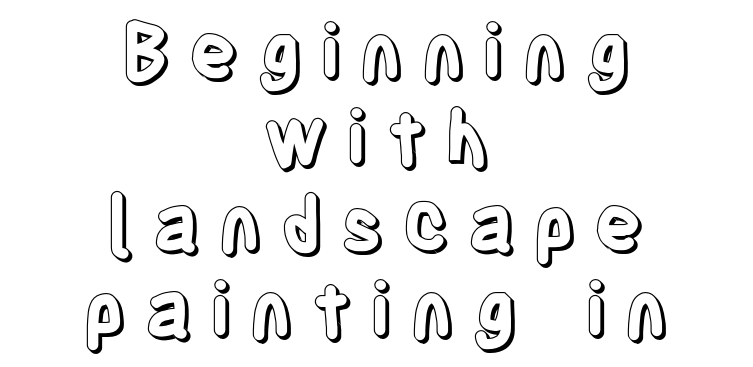
The image shows 76 px condensed type, upright; set centered, tight line spacing (1.13x), unusually wide letter spacing (+0.21 em), not underlined; a large x-height.
